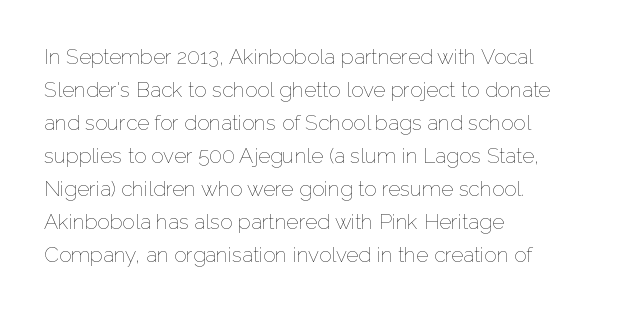
No italicization has been applied; the sample stays upright. This rendering features lettering with no underline. Summary of weight: not heavy and not bold. The typesetter chose a ragged-right arrangement here. The vertical gap from one line to the next is medium.
